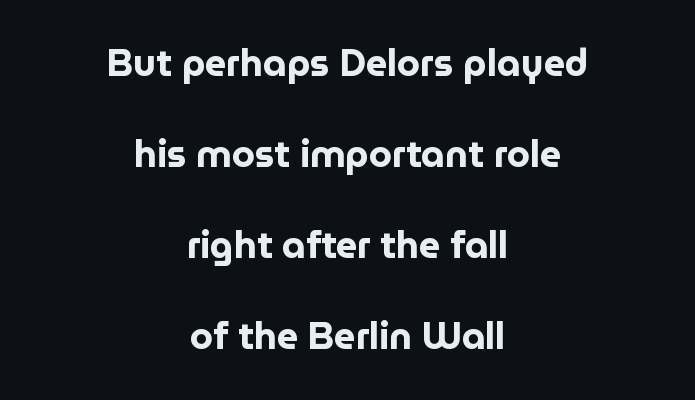
{"serif": "no", "italic": "no", "bold": "yes", "weight": "bold", "width": "normal", "stroke_contrast": "low", "x_height": "medium", "monospaced": "no", "underline": "no", "align": "center", "line_spacing": "loose", "line_spacing_ratio": 2.46, "letter_spacing": "normal", "letter_spacing_em": 0.0, "glyph_px": 37}
